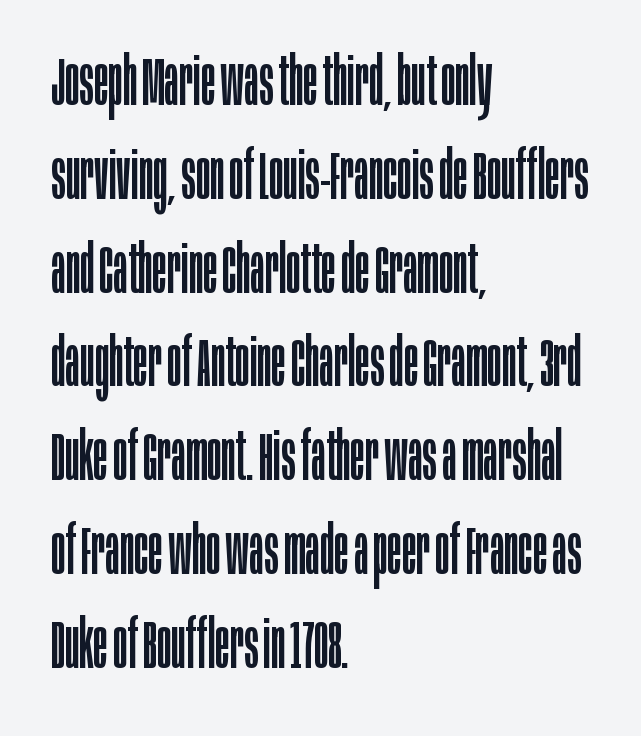
{"serif": "no", "italic": "no", "bold": "no", "weight": "regular", "width": "condensed", "stroke_contrast": "low", "x_height": "large", "monospaced": "no", "underline": "no", "align": "left", "line_spacing": "normal", "line_spacing_ratio": 1.4, "letter_spacing": "normal", "letter_spacing_em": 0.0, "glyph_px": 67}
